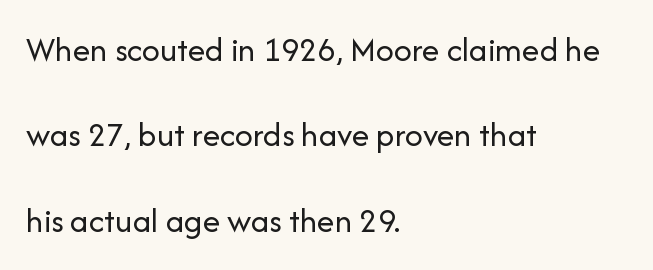
Q: Is the text bold? A: No.
Q: Is the text italic (slanted)? A: No, it is upright.
Q: Is the typeface a serif or a sans-serif typeface? A: Sans-serif.
Q: Is the text underlined? A: No.
Q: How is the paragraph aligned? A: Left-aligned.
Q: Is the spacing between letters normal or unusually wide? A: Normal.
Q: Is the spacing between lines tight, normal or loose? A: Loose.
Q: Width (condensed, normal, or wide)? A: Normal.
Q: Stroke contrast? A: Low.
Q: x-height? A: Medium.
Q: Monospaced? A: No.
